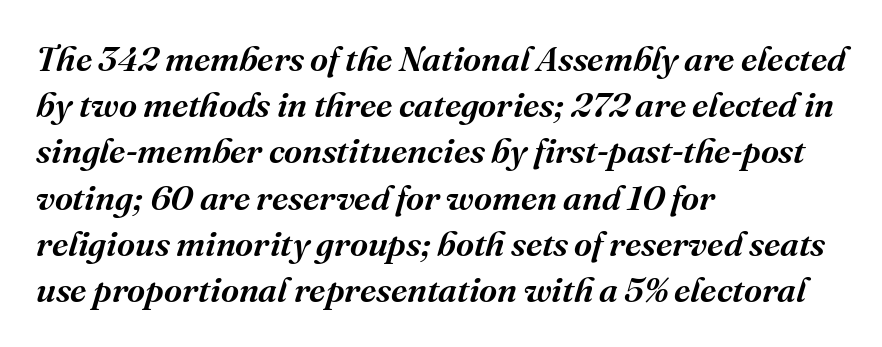
Unmarked baselines from the first word to the last. Note the varied advance widths — an 'i' is clearly narrower than an 'm'. The typography opts for an oblique posture over an upright one. The paragraph has a hard left edge and a soft right edge.
